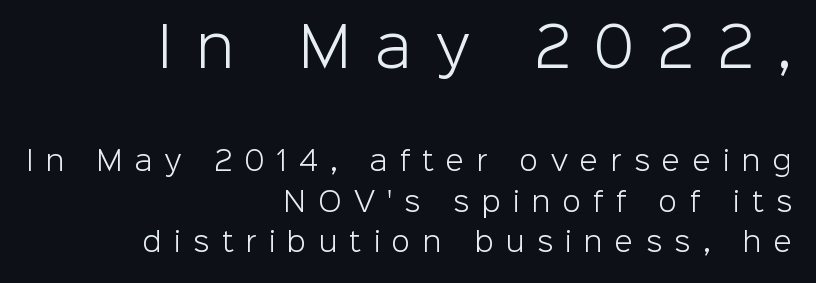
Q: Is the text bold? A: No.
Q: Is the text italic (slanted)? A: No, it is upright.
Q: Is the typeface a serif or a sans-serif typeface? A: Sans-serif.
Q: Is the text underlined? A: No.
Q: How is the paragraph aligned? A: Right-aligned.
Q: Is the spacing between letters normal or unusually wide? A: Unusually wide.
Q: Is the spacing between lines tight, normal or loose? A: Normal.
Q: Which block of text is set in a larger size, the first (top) or the second (bottom)? A: The first (top) one.
Q: Width (condensed, normal, or wide)? A: Normal.
Q: Stroke contrast? A: Low.
Q: x-height? A: Medium.
Q: Monospaced? A: No.
